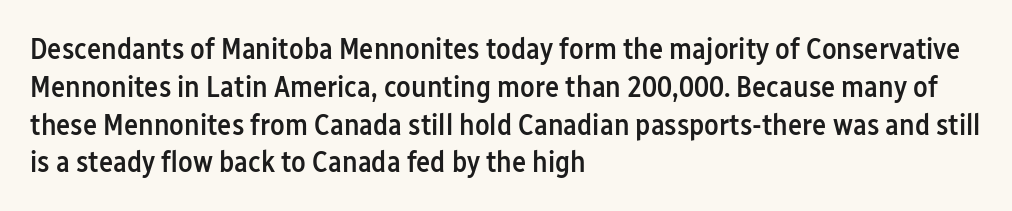
{"serif": "no", "italic": "no", "bold": "semi", "weight": "semibold", "width": "condensed", "stroke_contrast": "low", "x_height": "medium", "monospaced": "no", "underline": "no", "align": "left", "line_spacing": "normal", "line_spacing_ratio": 1.26, "letter_spacing": "normal", "letter_spacing_em": 0.0, "glyph_px": 30}
